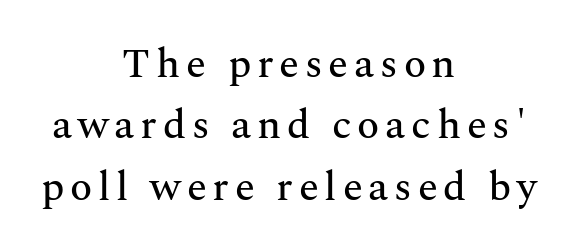
Q: Is the text italic (slanted)? A: No, it is upright.
Q: Is the typeface a serif or a sans-serif typeface? A: Serif.
Q: Is the text underlined? A: No.
Q: How is the paragraph aligned? A: Centered.
Q: Is the spacing between lines tight, normal or loose? A: Normal.
Q: Width (condensed, normal, or wide)? A: Normal.
Q: Stroke contrast? A: Medium.
Q: x-height? A: Medium.
Q: Monospaced? A: No.
